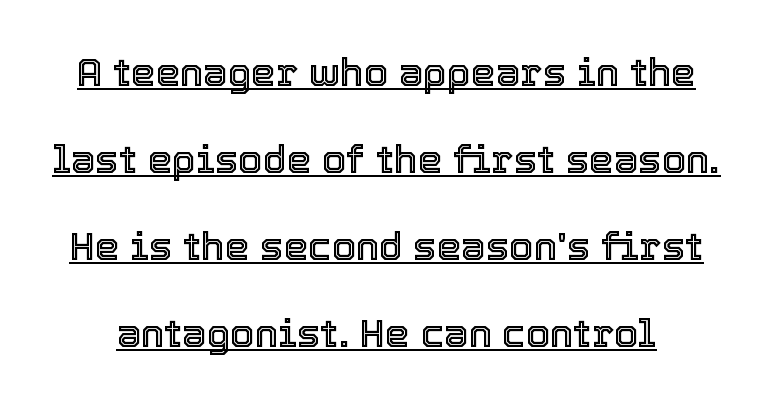
{"italic": "no", "width": "normal", "x_height": "medium", "monospaced": "no", "underline": "yes", "line_spacing": "loose", "line_spacing_ratio": 2.23, "letter_spacing": "normal", "letter_spacing_em": 0.0, "glyph_px": 39}
